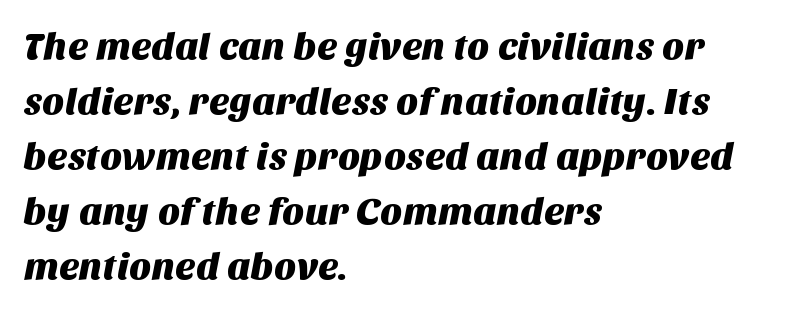
Leading: standard. Proportional: the letters do not fall into vertical columns. Alignment: flush left. No extra tracking has been applied to these lines. Type style note: lacks serifs.
